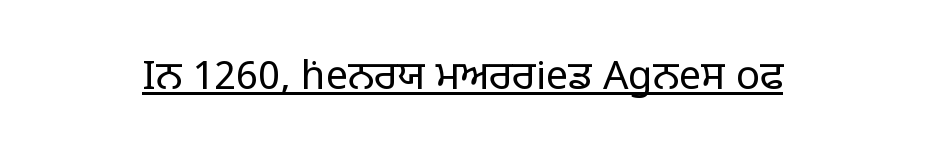
The image shows 40 px regular-weight sans-serif type, upright; set normal letter spacing, underlined; low stroke contrast and a large x-height.
